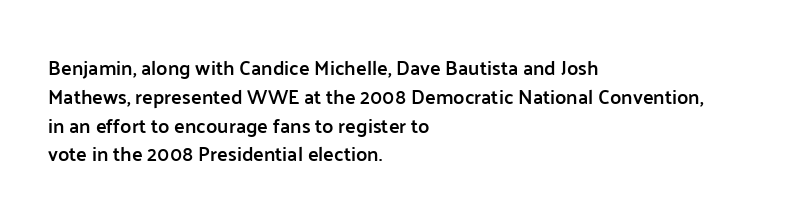
Q: Is the text bold? A: Semi-bold.
Q: Is the text italic (slanted)? A: No, it is upright.
Q: Is the text underlined? A: No.
Q: How is the paragraph aligned? A: Left-aligned.
Q: Is the spacing between letters normal or unusually wide? A: Normal.
Q: Is the spacing between lines tight, normal or loose? A: Normal.
